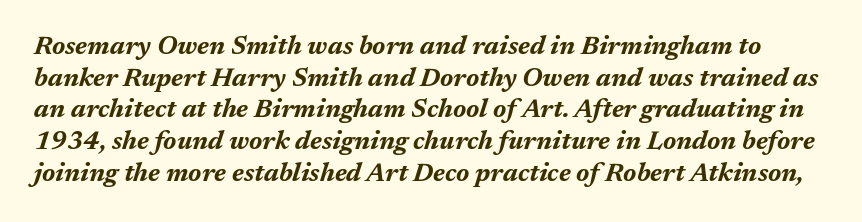
The image shows 26 px bold type, italic (leaning right); set line spacing 1.22x, normal letter spacing, not underlined.
